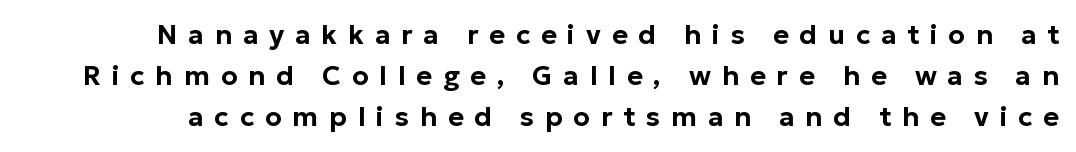
Q: Is the text italic (slanted)? A: No, it is upright.
Q: Is the text underlined? A: No.
Q: Is the spacing between letters normal or unusually wide? A: Unusually wide.
Q: Is the spacing between lines tight, normal or loose? A: Normal.
